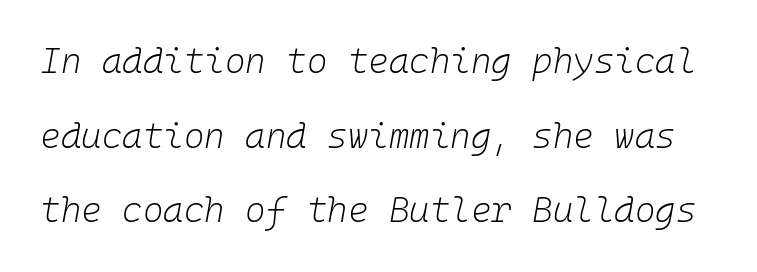
{"italic": "yes", "lean": "right", "slant_degrees": 10, "bold": "no", "weight": "light", "width": "normal", "stroke_contrast": "low", "x_height": "medium", "monospaced": "yes", "underline": "no", "line_spacing": "loose", "line_spacing_ratio": 2.13, "letter_spacing": "normal", "letter_spacing_em": 0.0, "glyph_px": 35}
